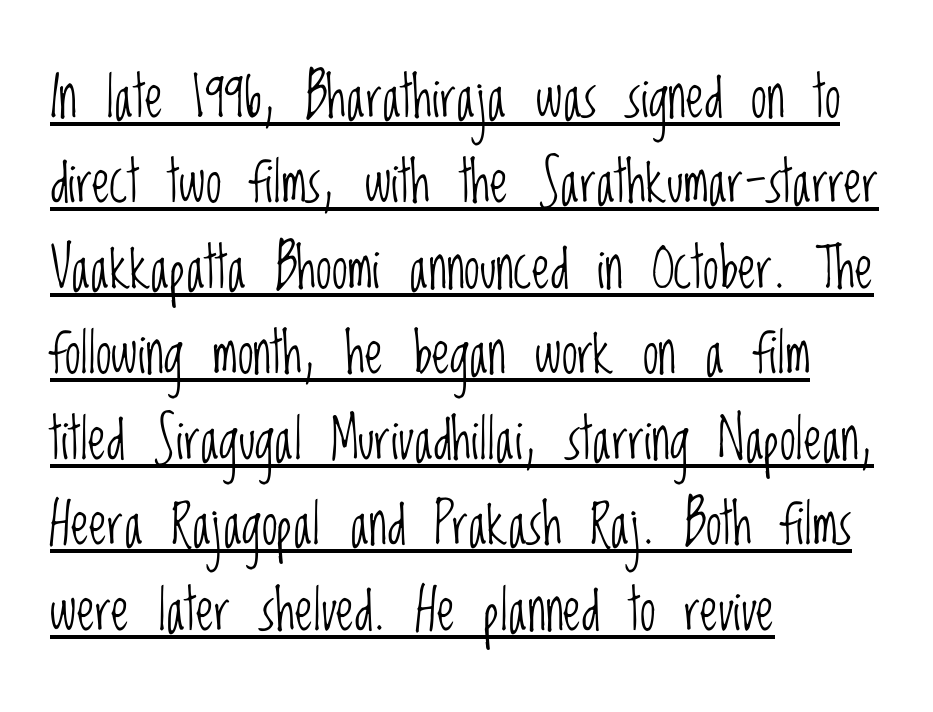
Has an underline been added? It has. If you measured baseline to baseline, you'd find a middling distance. Between one letter and the next there's only the usual sliver of space. The axis of the letterforms is exactly vertical.
